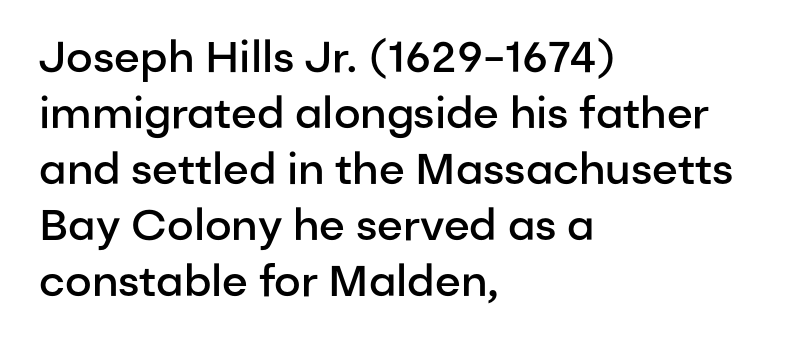
The image shows 43 px semibold sans-serif type, upright; set left-aligned, normal line spacing (1.3x), normal letter spacing, not underlined; low stroke contrast and a medium x-height.
